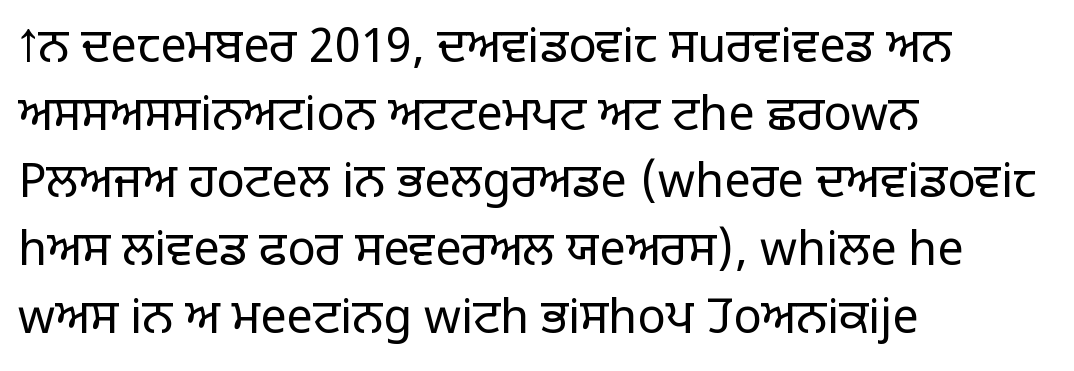
The image shows 47 px light sans-serif type, upright; set left-aligned, normal line spacing (1.44x), normal letter spacing, not underlined; low stroke contrast and a large x-height.
